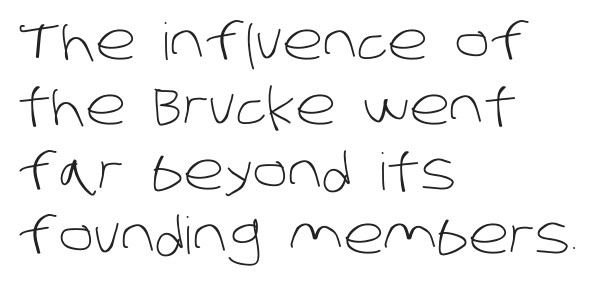
Proportional: the letters do not fall into vertical columns. Is the letter spacing exaggerated? No — it looks like the ordinary default. The leading is moderate, giving the passage an even texture. This is sans-serif lettering, the kind often seen on screens and signage. The compositor pushed each line to the left boundary. The string is rendered with underlining switched off.
